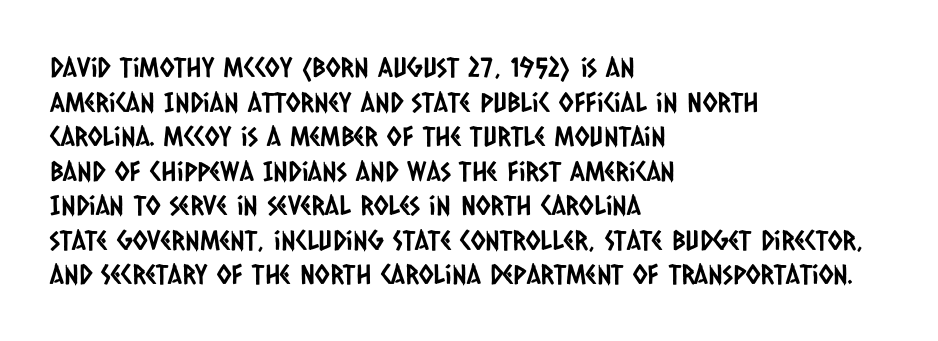
Q: Is the text underlined? A: No.
Q: How is the paragraph aligned? A: Left-aligned.
Q: Is the spacing between letters normal or unusually wide? A: Normal.
Q: Is the spacing between lines tight, normal or loose? A: Normal.
